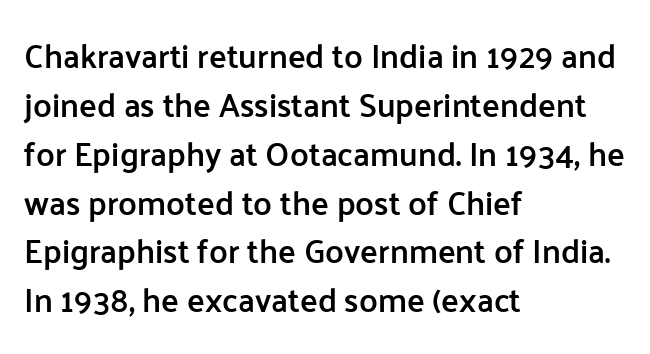
The image shows 33 px semibold sans-serif type, upright; set left-aligned, normal line spacing (1.48x), normal letter spacing, not underlined; low stroke contrast and a medium x-height.
